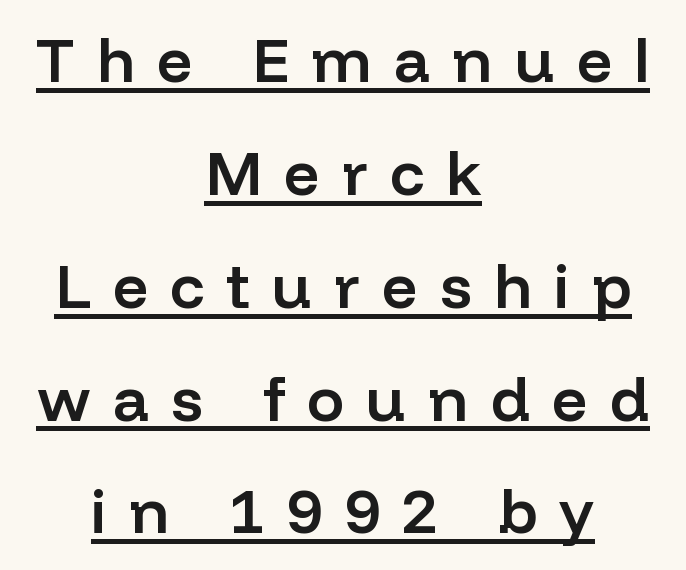
Q: Is the text bold? A: Semi-bold.
Q: Is the text italic (slanted)? A: No, it is upright.
Q: Is the typeface a serif or a sans-serif typeface? A: Sans-serif.
Q: Is the text underlined? A: Yes.
Q: How is the paragraph aligned? A: Centered.
Q: Is the spacing between letters normal or unusually wide? A: Unusually wide.
Q: Width (condensed, normal, or wide)? A: Normal.
Q: Stroke contrast? A: Low.
Q: x-height? A: Medium.
Q: Monospaced? A: No.
